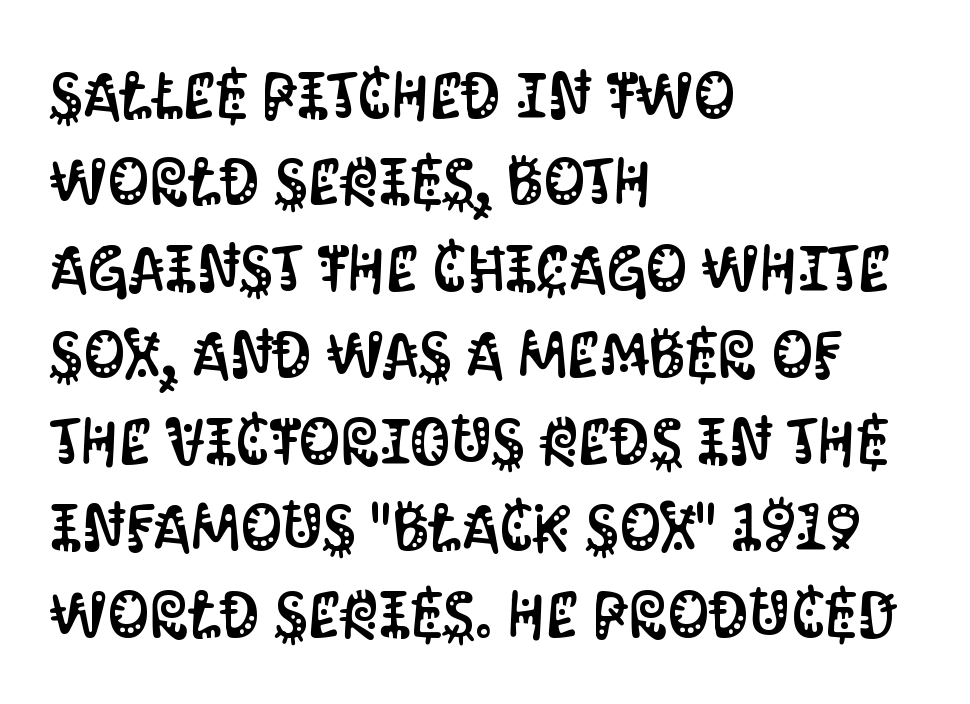
{"serif": "no", "italic": "no", "width": "condensed", "stroke_contrast": "medium", "x_height": "large", "monospaced": "no", "underline": "no", "align": "left", "line_spacing": "normal", "line_spacing_ratio": 1.33, "letter_spacing": "normal", "letter_spacing_em": 0.0, "glyph_px": 65}
